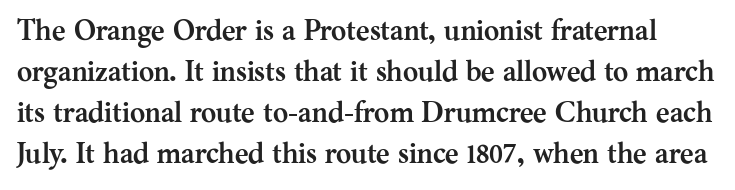
Q: Is the text bold? A: Yes.
Q: Is the text italic (slanted)? A: No, it is upright.
Q: Is the typeface a serif or a sans-serif typeface? A: Serif.
Q: Is the text underlined? A: No.
Q: Is the spacing between letters normal or unusually wide? A: Normal.
Q: Is the spacing between lines tight, normal or loose? A: Normal.
Q: Width (condensed, normal, or wide)? A: Normal.
Q: Stroke contrast? A: Medium.
Q: x-height? A: Medium.
Q: Monospaced? A: No.
